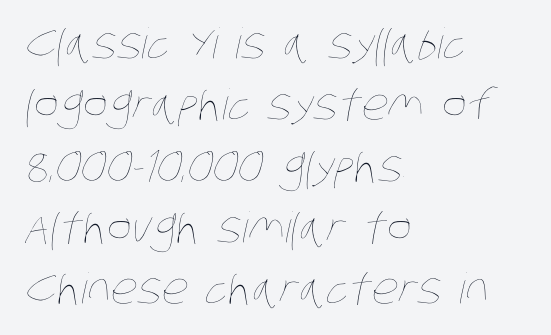
The image shows 42 px thin, condensed type; set left-aligned, normal line spacing (1.46x), normal letter spacing, not underlined; low stroke contrast and a large x-height.
